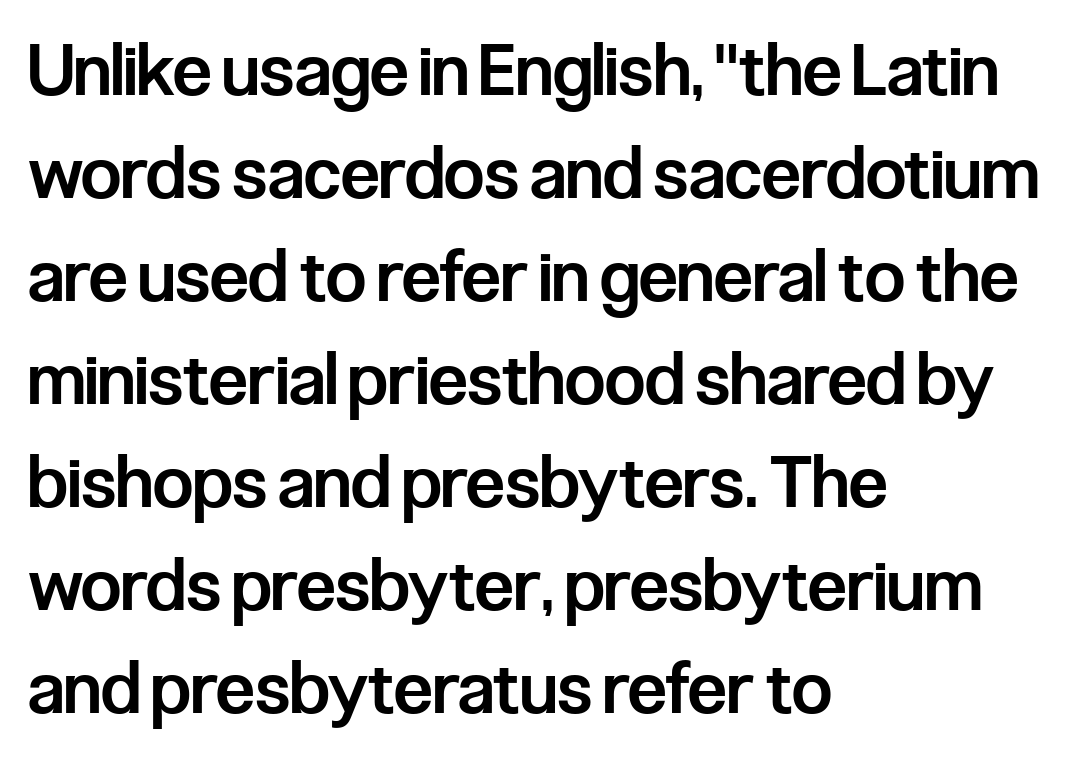
Spacing verdict: proportional, widths tailored to each character. Check where the strokes stop: nothing finishes them off — pure sans. Rendered with straight, roman letterforms. The space between consecutive lines is moderate.
